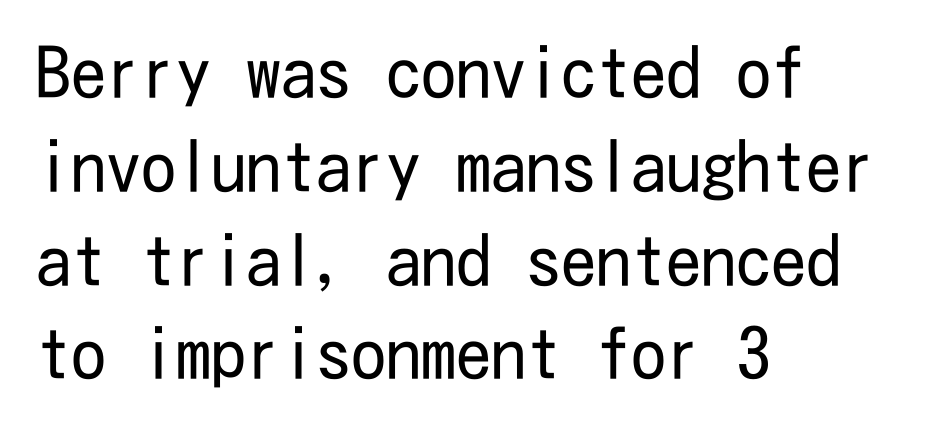
The image shows 70 px regular-weight, condensed sans-serif type, upright; set left-aligned, normal line spacing (1.34x), normal letter spacing, not underlined; low stroke contrast and a medium x-height.
